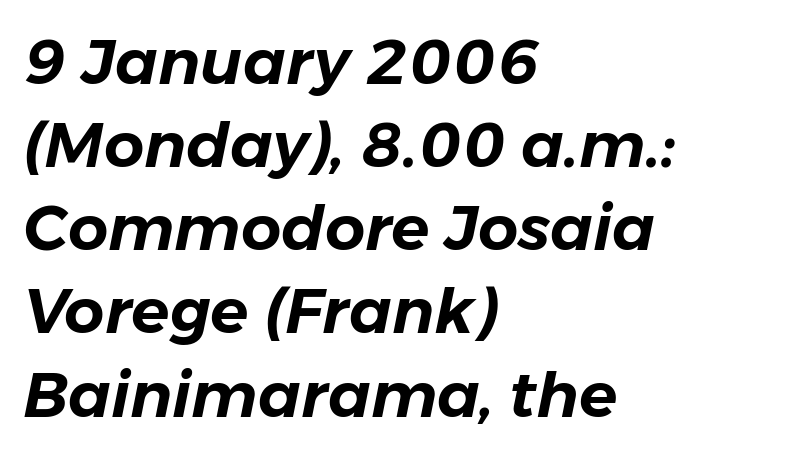
Q: Is the text italic (slanted)? A: Yes, it leans right by about 11 degrees.
Q: Is the text underlined? A: No.
Q: How is the paragraph aligned? A: Left-aligned.
Q: Is the spacing between letters normal or unusually wide? A: Normal.
Q: Is the spacing between lines tight, normal or loose? A: Normal.
Q: Width (condensed, normal, or wide)? A: Normal.
Q: Stroke contrast? A: Low.
Q: x-height? A: Medium.
Q: Monospaced? A: No.
